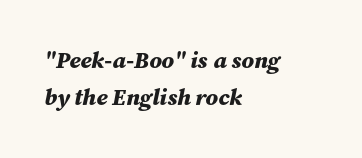
{"italic": "yes", "lean": "right", "slant_degrees": 12, "bold": "yes", "underline": "no", "align": "left", "line_spacing": "normal", "line_spacing_ratio": 1.62, "letter_spacing": "normal", "letter_spacing_em": 0.0, "glyph_px": 23}
